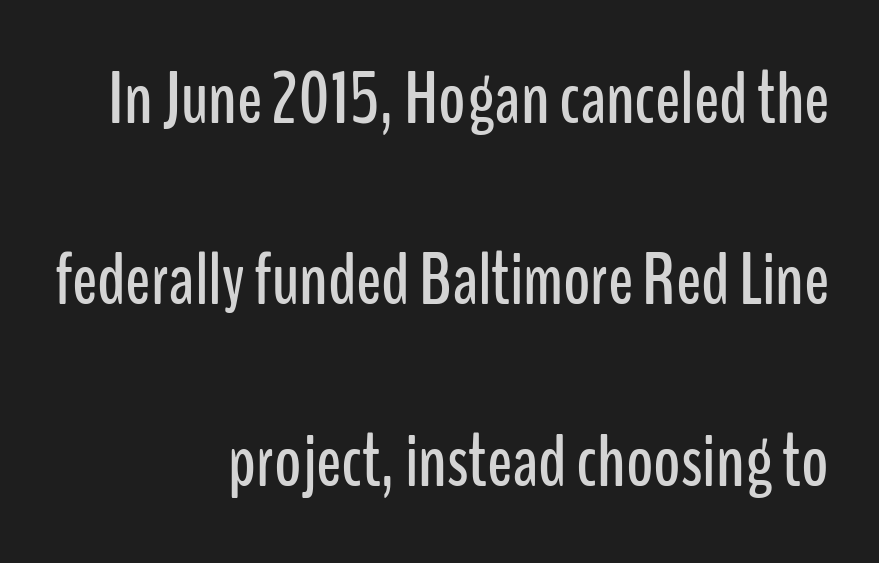
Q: Is the text italic (slanted)? A: No, it is upright.
Q: Is the typeface a serif or a sans-serif typeface? A: Sans-serif.
Q: Is the text underlined? A: No.
Q: How is the paragraph aligned? A: Right-aligned.
Q: Is the spacing between letters normal or unusually wide? A: Normal.
Q: Is the spacing between lines tight, normal or loose? A: Loose.
Q: Width (condensed, normal, or wide)? A: Condensed.
Q: Stroke contrast? A: Low.
Q: x-height? A: Medium.
Q: Monospaced? A: No.
